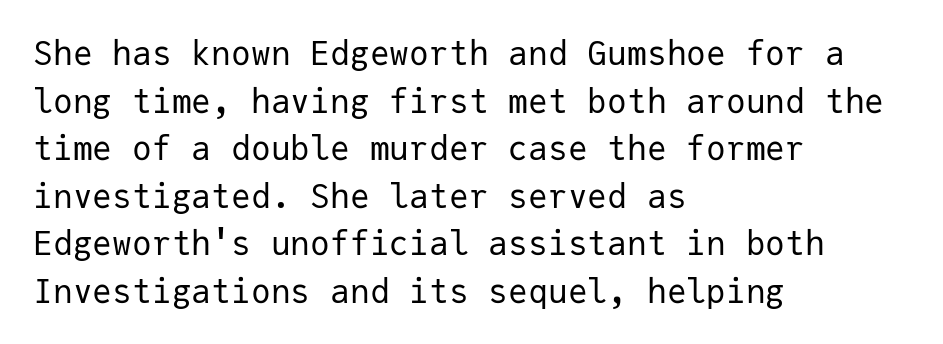
The image shows 33 px regular-weight sans-serif type, upright, monospaced; set left-aligned, normal line spacing (1.44x), normal letter spacing, not underlined; low stroke contrast and a medium x-height.
